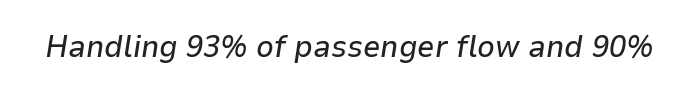
The image shows 31 px text type, italic (leaning right); set normal letter spacing, not underlined; low stroke contrast and a medium x-height.
